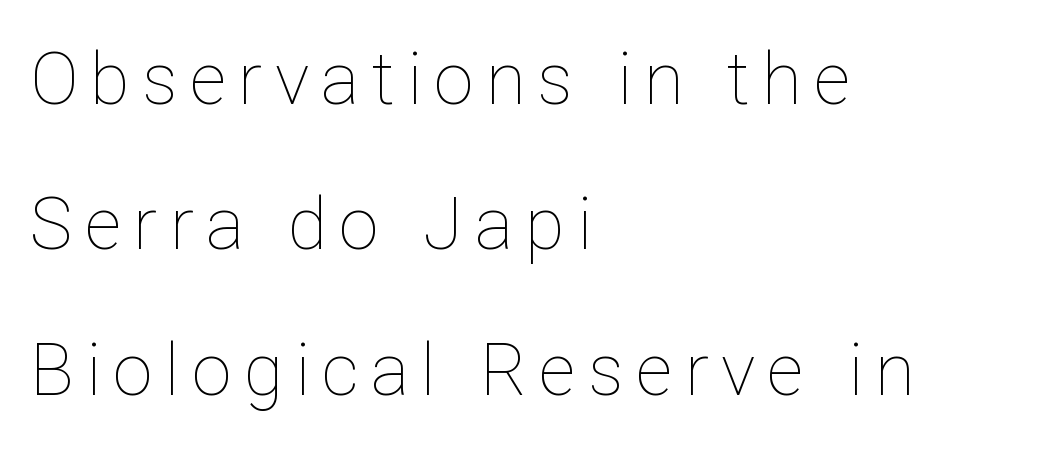
A classic flush-left, rag-right setting is used for this passage. Note the varied advance widths — an 'i' is clearly narrower than an 'm'. The space directly below the letters is spotless. In terms of leading, this rendering errs on the spacious side.
